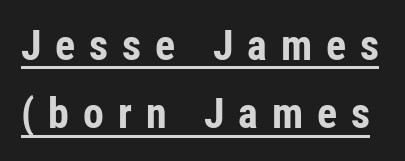
Q: Is the text bold? A: Yes.
Q: Is the text italic (slanted)? A: No, it is upright.
Q: Is the typeface a serif or a sans-serif typeface? A: Sans-serif.
Q: Is the text underlined? A: Yes.
Q: Is the spacing between letters normal or unusually wide? A: Unusually wide.
Q: Is the spacing between lines tight, normal or loose? A: Normal.
Q: Width (condensed, normal, or wide)? A: Condensed.
Q: Stroke contrast? A: Low.
Q: x-height? A: Medium.
Q: Monospaced? A: No.
